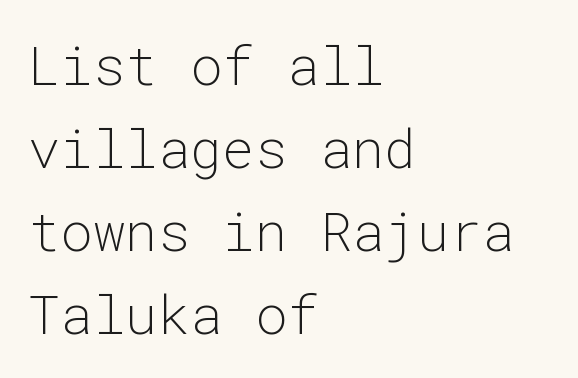
{"serif": "no", "italic": "no", "bold": "no", "weight": "light", "width": "normal", "stroke_contrast": "low", "x_height": "medium", "monospaced": "yes", "underline": "no", "align": "left", "line_spacing": "normal", "line_spacing_ratio": 1.54, "letter_spacing": "normal", "letter_spacing_em": 0.0, "glyph_px": 54}
